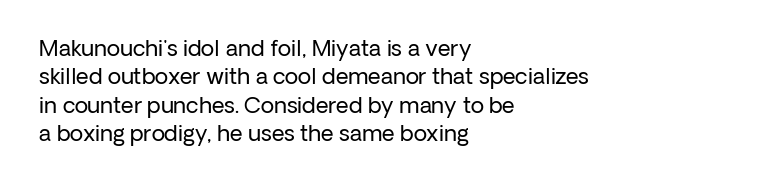
Q: Is the text bold? A: No.
Q: Is the text italic (slanted)? A: No, it is upright.
Q: Is the text underlined? A: No.
Q: How is the paragraph aligned? A: Left-aligned.
Q: Is the spacing between letters normal or unusually wide? A: Normal.
Q: Is the spacing between lines tight, normal or loose? A: Normal.
